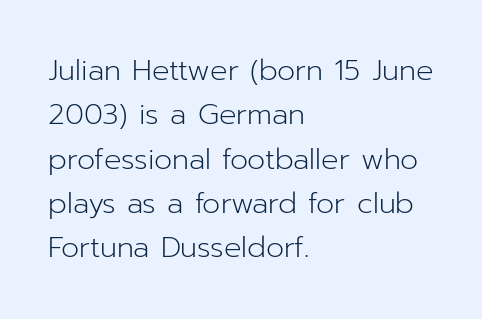
{"serif": "no", "italic": "no", "bold": "no", "weight": "light", "width": "normal", "stroke_contrast": "low", "x_height": "medium", "monospaced": "no", "underline": "no", "align": "left", "line_spacing": "normal", "line_spacing_ratio": 1.53, "letter_spacing": "normal", "letter_spacing_em": 0.0, "glyph_px": 29}
